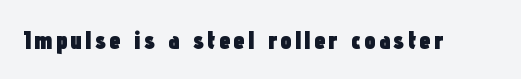
Heavy, bold letterforms. Tall strokes in this sample are plumb rather than angled. The strip under each line holds only bare page.
